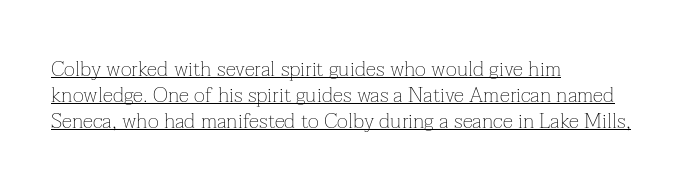
Q: Is the text bold? A: No.
Q: Is the text italic (slanted)? A: No, it is upright.
Q: Is the text underlined? A: Yes.
Q: How is the paragraph aligned? A: Left-aligned.
Q: Is the spacing between letters normal or unusually wide? A: Normal.
